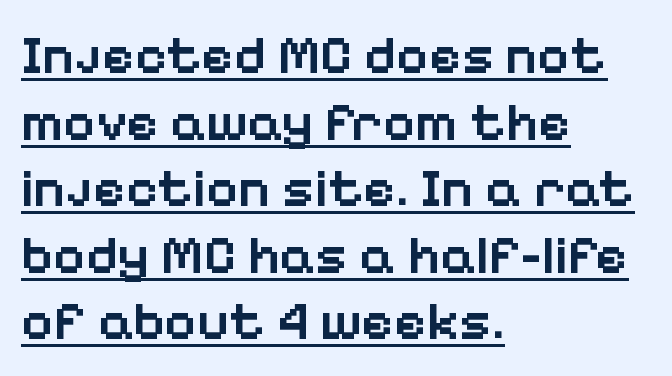
To sum up the face: it is a sans, with no serifs. I'd describe the lettering as semibold — firm but not a full bold. Does the copy run flush right? No — it runs flush left. Short note: letters normally spaced.
